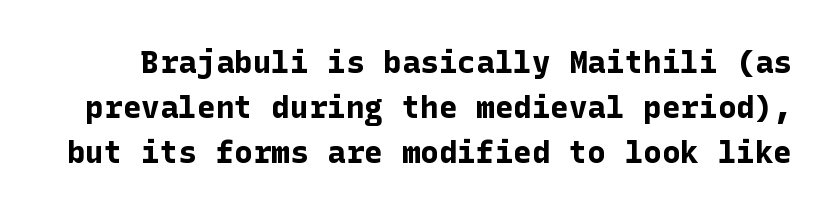
The image shows 31 px bold sans-serif type, upright; set normal line spacing (1.45x), normal letter spacing, not underlined; low stroke contrast and a medium x-height.
